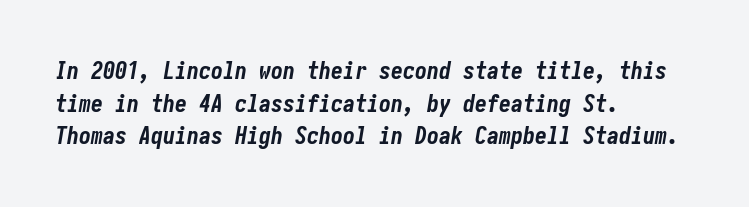
Beneath every word, the page is bare. The letters are bold, with thick, heavy strokes. This sample uses plain, unmodified letter spacing. The rows are spaced the way most documents space them.
